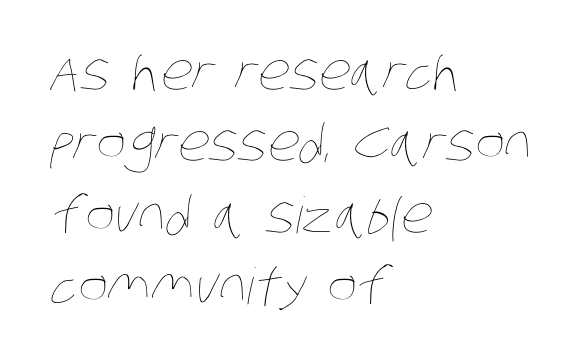
Q: Is the text bold? A: No.
Q: Is the text underlined? A: No.
Q: How is the paragraph aligned? A: Left-aligned.
Q: Is the spacing between letters normal or unusually wide? A: Normal.
Q: Is the spacing between lines tight, normal or loose? A: Normal.
Q: Width (condensed, normal, or wide)? A: Condensed.
Q: Stroke contrast? A: Low.
Q: x-height? A: Large.
Q: Monospaced? A: No.
